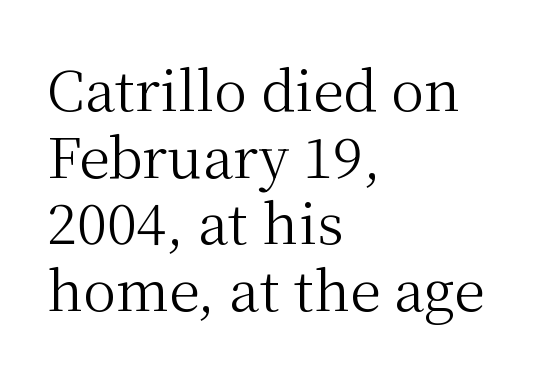
Little horizontal feet cap the strokes, marking this as serif type. The typesetting does not lean heavy: it is not bold. Is the block centered? No — it sits flush against the left margin. The area under the type is left untouched. Note the varied advance widths — an 'i' is clearly narrower than an 'm'. Ascenders rise straight up at ninety degrees.
